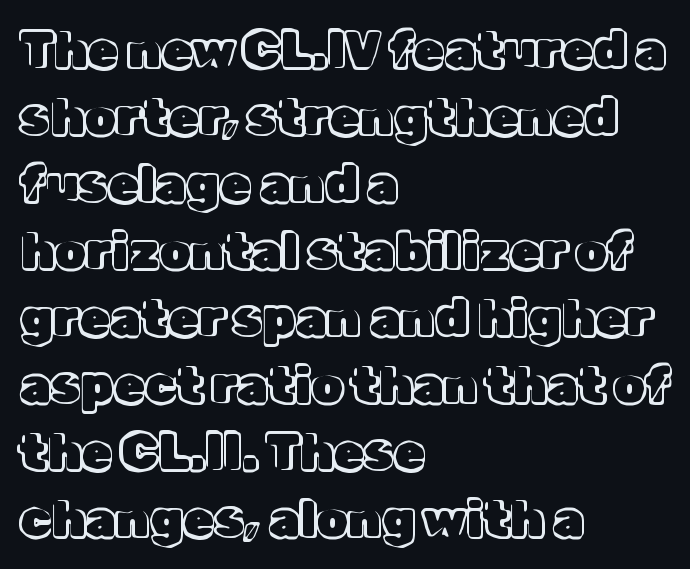
{"italic": "no", "width": "normal", "x_height": "medium", "monospaced": "no", "underline": "no", "align": "left", "line_spacing": "normal", "line_spacing_ratio": 1.34, "letter_spacing": "normal", "letter_spacing_em": 0.0, "glyph_px": 50}
